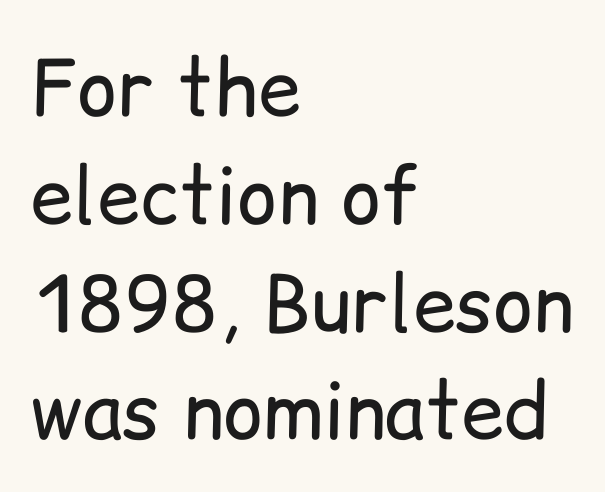
The image shows 77 px regular-weight sans-serif type, upright; set left-aligned, normal line spacing (1.4x), normal letter spacing, not underlined; low stroke contrast and a medium x-height.
